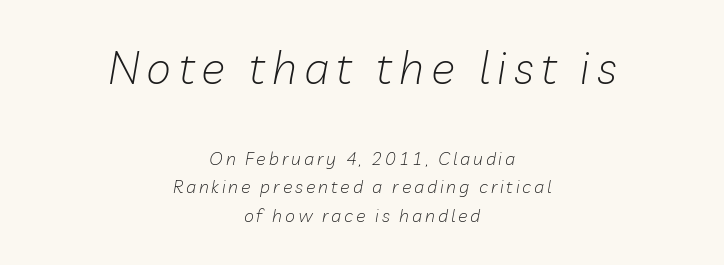
The more generous point size was reserved for the upper chunk. Glance below the letters and you will spot only blank space. Nothing heavy about these letters — not bold at all. This sample is center-justified, so both line endings float freely. What's the leading like? Ordinary, nothing unusual.
